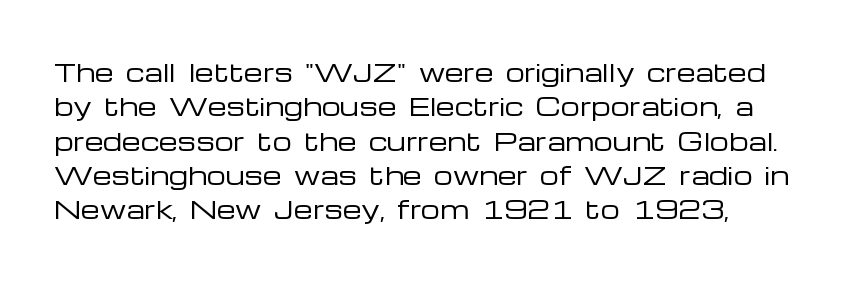
Q: Is the text bold? A: No.
Q: Is the text italic (slanted)? A: No, it is upright.
Q: Is the text underlined? A: No.
Q: Is the spacing between letters normal or unusually wide? A: Normal.
Q: Is the spacing between lines tight, normal or loose? A: Normal.
